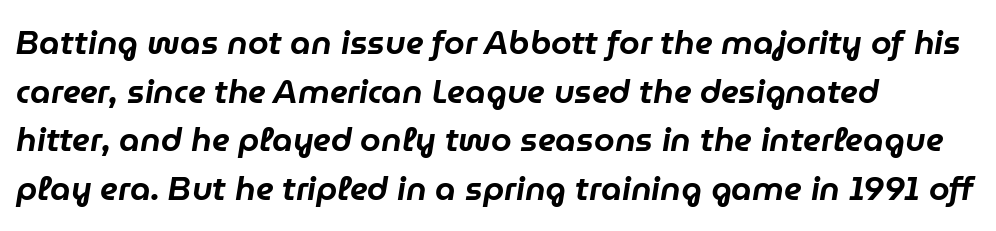
{"italic": "yes", "lean": "right", "slant_degrees": 9, "width": "normal", "stroke_contrast": "low", "x_height": "medium", "monospaced": "no", "underline": "no", "align": "left", "line_spacing": "normal", "line_spacing_ratio": 1.47, "letter_spacing": "normal", "letter_spacing_em": 0.0, "glyph_px": 33}
